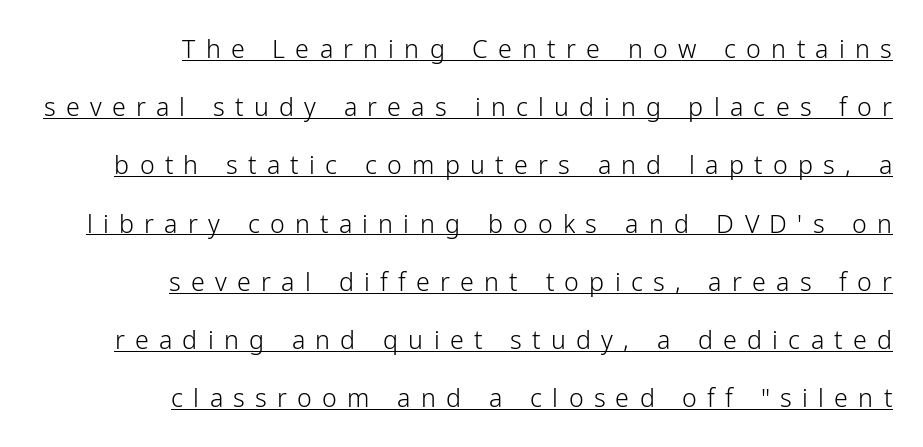
{"italic": "no", "bold": "no", "underline": "yes", "align": "right", "line_spacing": "loose", "line_spacing_ratio": 2.33, "letter_spacing": "wide", "letter_spacing_em": 0.41, "glyph_px": 25}
